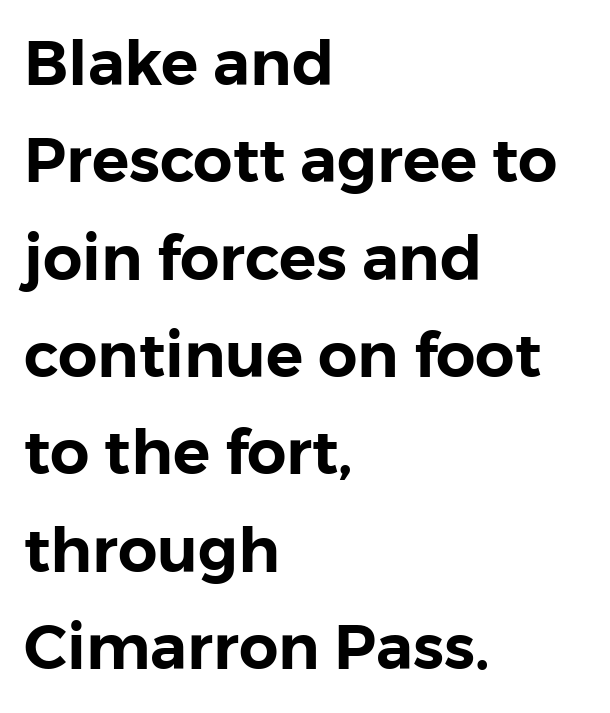
The string is rendered with underlining switched off. The rag falls on the right side of this text block. Posture: upright roman. A typesetter would label this face a sans. The designer left line spacing at the default. Spacing verdict: proportional, widths tailored to each character.
